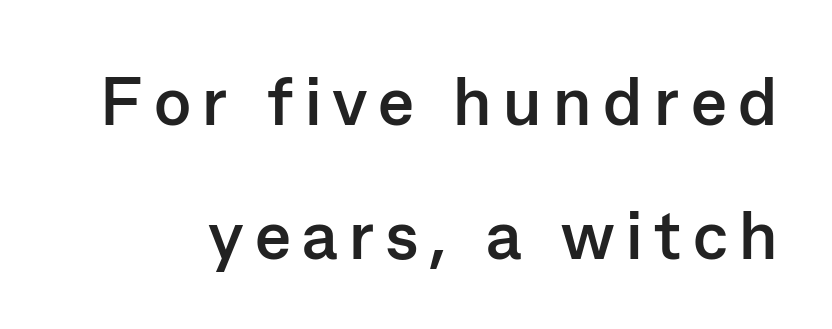
The lettering holds an erect, upright posture throughout. Letterform terminals end flat and unadorned throughout the passage. Airy leading. Every letter is thick-stroked: bold, no question.
